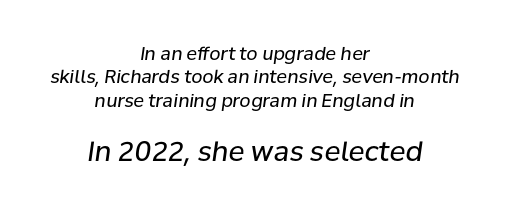
The image shows 27 px text type, italic (leaning right); set centered, normal line spacing (1.3x), normal letter spacing, not underlined; the second (bottom) block is 1.5x larger.
